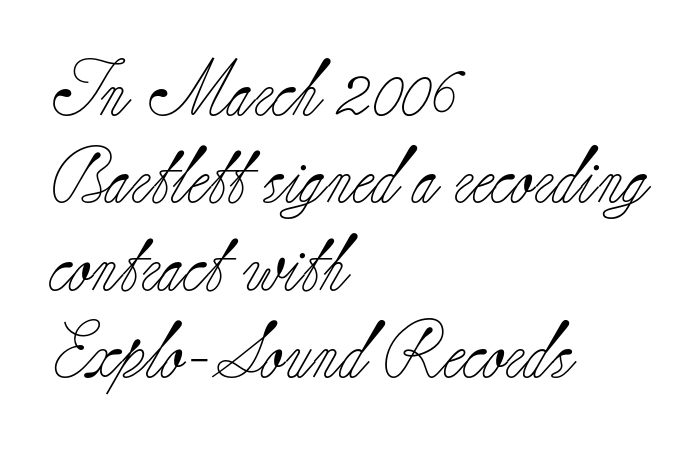
{"serif": "yes", "bold": "no", "weight": "light", "width": "normal", "stroke_contrast": "low", "x_height": "small", "monospaced": "no", "underline": "no", "align": "left", "line_spacing": "normal", "line_spacing_ratio": 1.56, "letter_spacing": "normal", "letter_spacing_em": 0.0, "glyph_px": 56}
